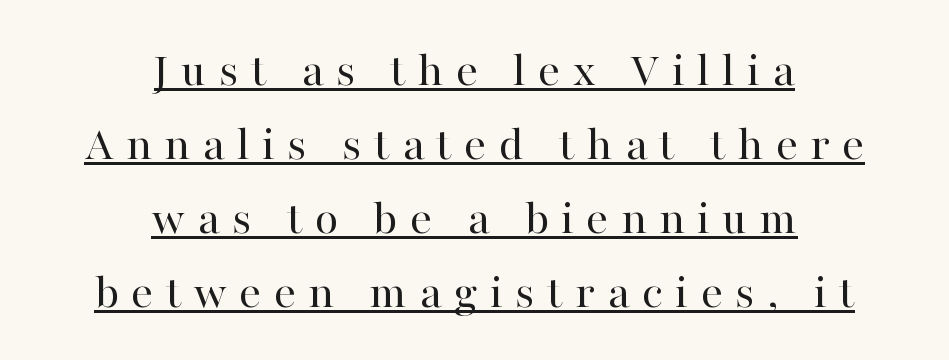
The image shows 49 px regular-weight serif type, upright; set centered, normal line spacing (1.51x), unusually wide letter spacing (+0.25 em), underlined; high stroke contrast and a medium x-height.
